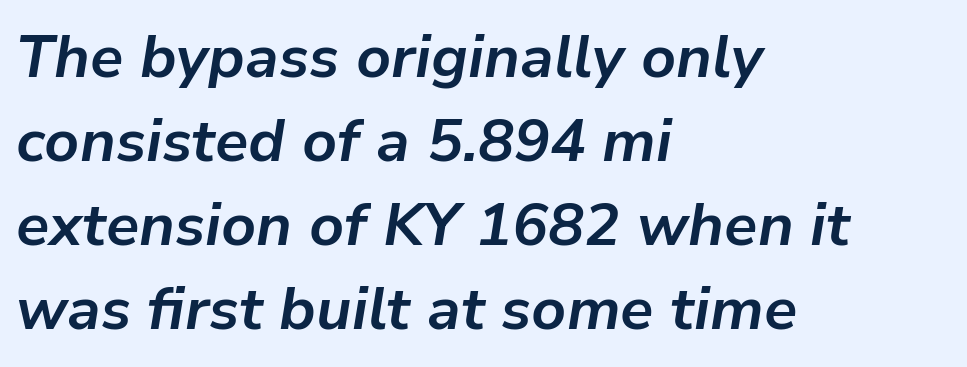
The rendering keeps characters at their native spacing. Notice how the stems are inclined rather than vertical — that's the hallmark of italics. Has an underline been added? It has not. The lines sit at an ordinary, default distance from one another. These lines stack with their left ends in a neat column. What weight is shown? A full bold with thick strokes.
